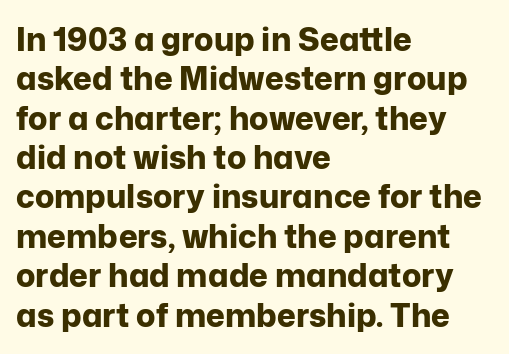
{"serif": "no", "italic": "no", "bold": "yes", "weight": "bold", "width": "normal", "stroke_contrast": "low", "x_height": "medium", "monospaced": "no", "underline": "no", "align": "left", "line_spacing_ratio": 1.23, "letter_spacing": "normal", "letter_spacing_em": 0.0, "glyph_px": 32}
